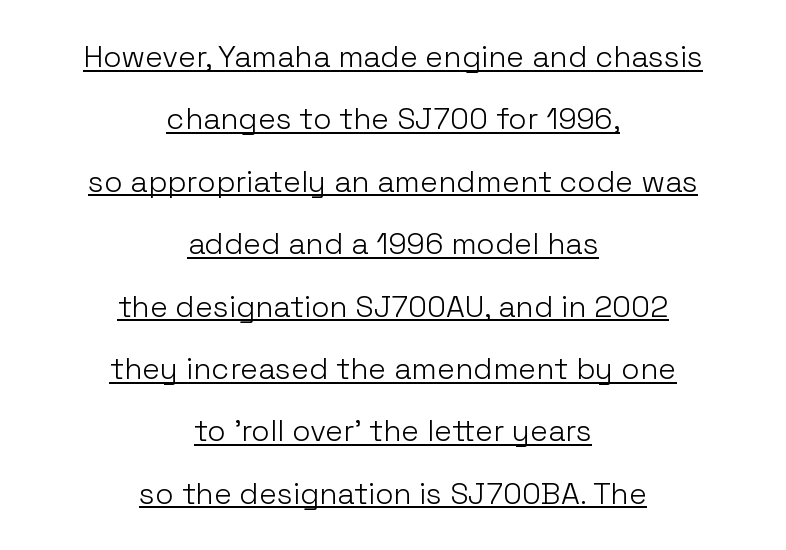
{"serif": "no", "italic": "no", "bold": "no", "weight": "light", "width": "normal", "stroke_contrast": "low", "x_height": "medium", "monospaced": "no", "underline": "yes", "align": "center", "line_spacing": "loose", "line_spacing_ratio": 2.08, "letter_spacing": "normal", "letter_spacing_em": 0.0, "glyph_px": 30}
